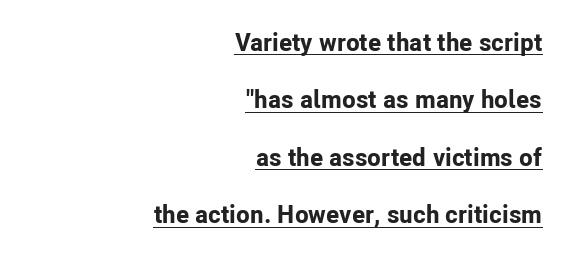
Q: Is the text bold? A: Yes.
Q: Is the text italic (slanted)? A: No, it is upright.
Q: Is the text underlined? A: Yes.
Q: How is the paragraph aligned? A: Right-aligned.
Q: Is the spacing between letters normal or unusually wide? A: Normal.
Q: Is the spacing between lines tight, normal or loose? A: Loose.
